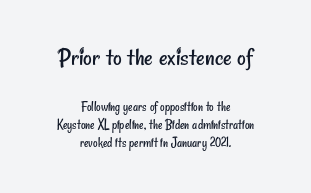
{"bold": "no", "underline": "no", "align": "center", "line_spacing": "normal", "line_spacing_ratio": 1.3, "letter_spacing": "normal", "letter_spacing_em": 0.0, "larger_block": "first", "size_ratio": 1.93, "glyph_px": 27}
